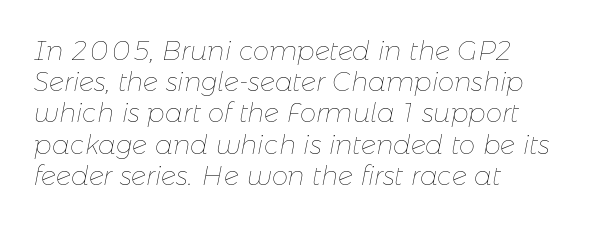
Q: Is the text bold? A: No.
Q: Is the text italic (slanted)? A: Yes, it leans right by about 11 degrees.
Q: Is the text underlined? A: No.
Q: How is the paragraph aligned? A: Left-aligned.
Q: Is the spacing between letters normal or unusually wide? A: Normal.
